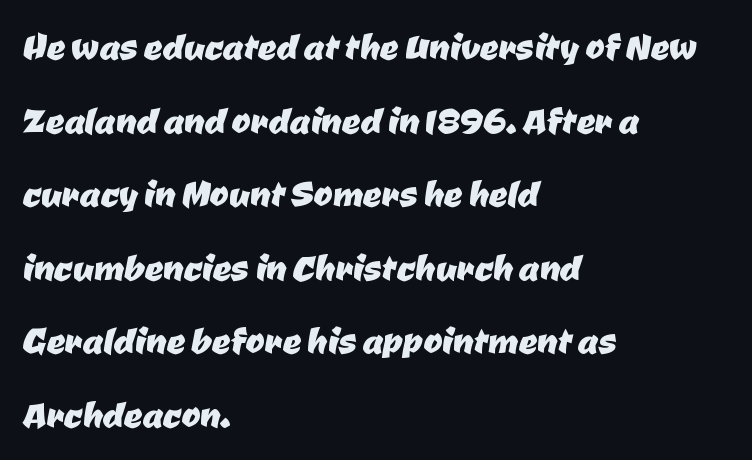
Letters rest on an invisible, unmarked baseline. Short and long lines alike share a common starting point at left. A typesetter would label this face a sans. Nobody touched the tracking dial on this one. Character widths vary here, with narrow letters taking less room than wide ones. Horizontal bands of white between lines are of average thickness.
